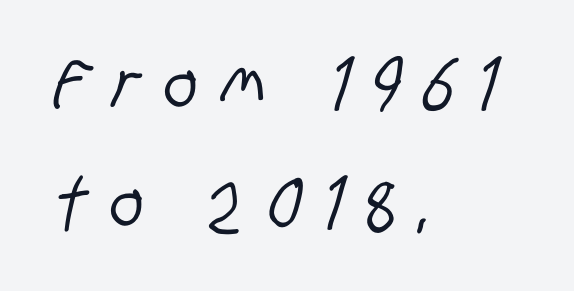
Q: Is the typeface a serif or a sans-serif typeface? A: Sans-serif.
Q: Is the text underlined? A: No.
Q: How is the paragraph aligned? A: Left-aligned.
Q: Is the spacing between letters normal or unusually wide? A: Unusually wide.
Q: Is the spacing between lines tight, normal or loose? A: Normal.
Q: Width (condensed, normal, or wide)? A: Condensed.
Q: Stroke contrast? A: Low.
Q: x-height? A: Large.
Q: Monospaced? A: No.
